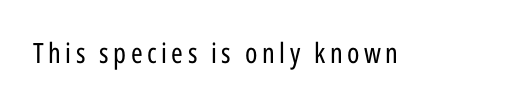
Q: Is the text bold? A: No.
Q: Is the text italic (slanted)? A: No, it is upright.
Q: Is the typeface a serif or a sans-serif typeface? A: Sans-serif.
Q: Is the text underlined? A: No.
Q: Width (condensed, normal, or wide)? A: Condensed.
Q: Stroke contrast? A: Low.
Q: x-height? A: Medium.
Q: Monospaced? A: No.
